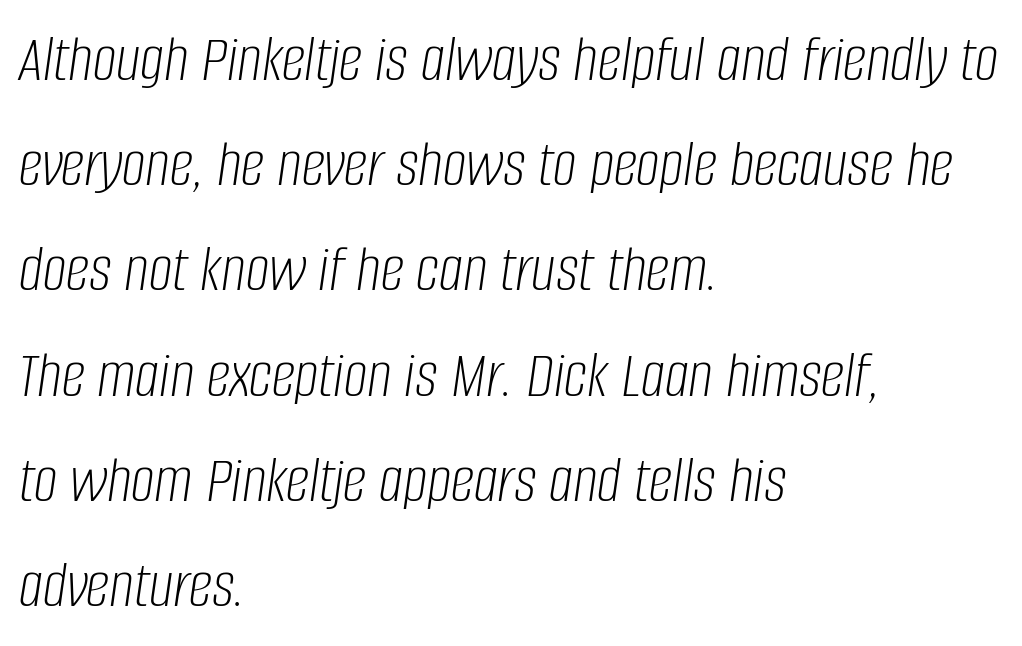
The image shows 67 px light, condensed type, italic (leaning right); set left-aligned, normal line spacing (1.57x), normal letter spacing, not underlined; low stroke contrast and a large x-height.
